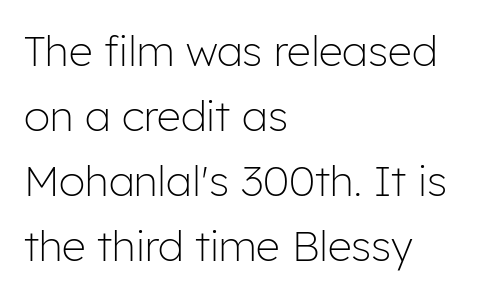
Stem width sits at or under what a default text font uses. Normally led — the rows are evenly, conventionally spaced. The designer went with a sans here, leaving each stem footless. Look at the tracking — it's just the regular setting, nothing added. These lines are set flush left with a ragged right edge.
